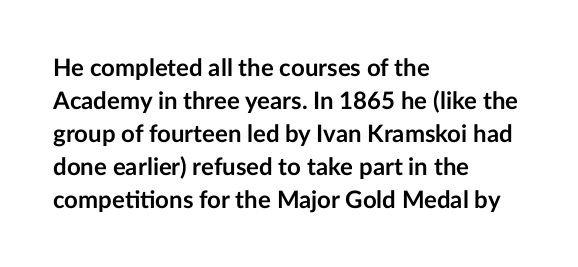
Q: Is the text bold? A: Yes.
Q: Is the text italic (slanted)? A: No, it is upright.
Q: Is the text underlined? A: No.
Q: How is the paragraph aligned? A: Left-aligned.
Q: Is the spacing between letters normal or unusually wide? A: Normal.
Q: Is the spacing between lines tight, normal or loose? A: Normal.
